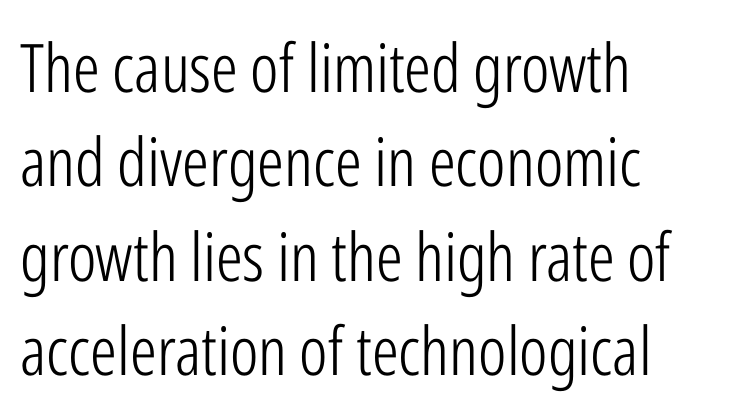
The image shows 67 px light, condensed sans-serif type, upright; set left-aligned, normal line spacing (1.41x), normal letter spacing, not underlined; low stroke contrast and a medium x-height.
